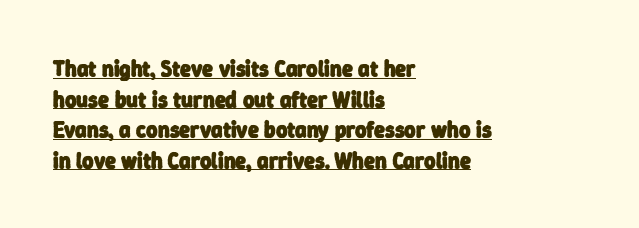
The image shows 22 px bold type; set left-aligned, normal line spacing (1.39x), normal letter spacing, underlined.
